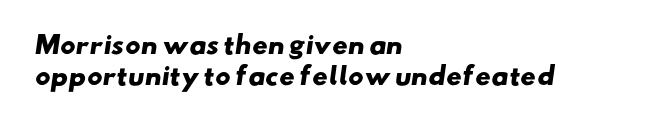
The image shows 24 px bold type; set left-aligned, normal line spacing (1.31x), normal letter spacing, not underlined.
